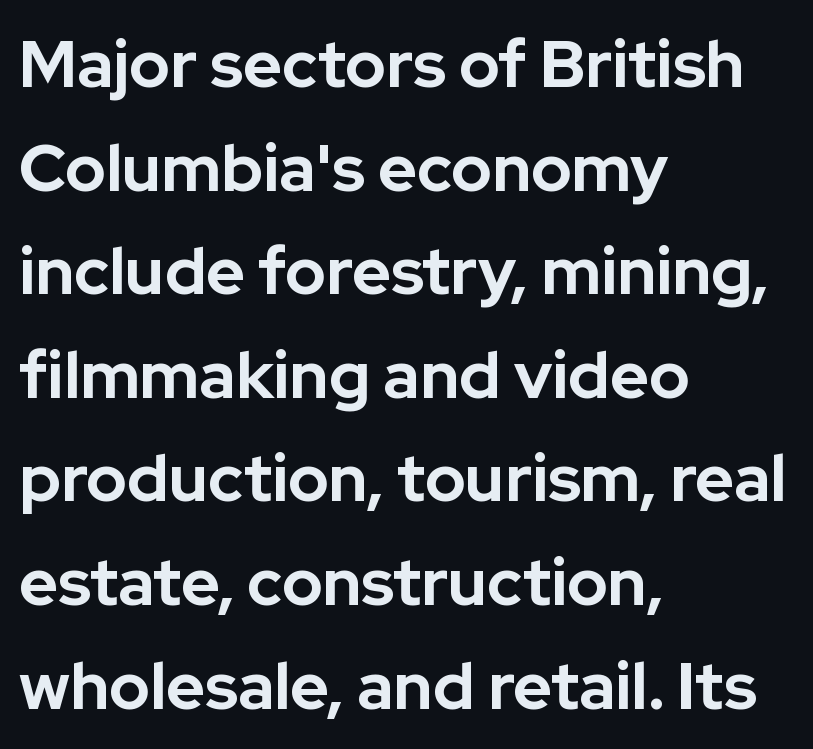
Q: Is the text bold? A: Yes.
Q: Is the text italic (slanted)? A: No, it is upright.
Q: Is the typeface a serif or a sans-serif typeface? A: Sans-serif.
Q: Is the text underlined? A: No.
Q: How is the paragraph aligned? A: Left-aligned.
Q: Is the spacing between letters normal or unusually wide? A: Normal.
Q: Is the spacing between lines tight, normal or loose? A: Normal.
Q: Width (condensed, normal, or wide)? A: Normal.
Q: Stroke contrast? A: Low.
Q: x-height? A: Medium.
Q: Monospaced? A: No.
